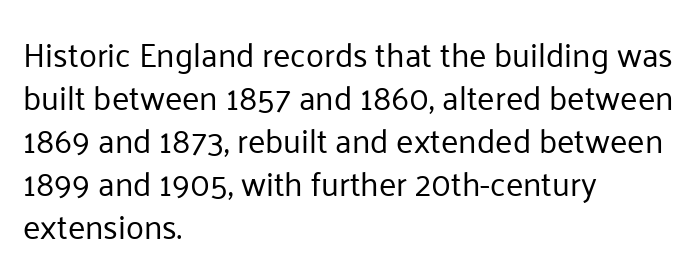
The image shows 33 px regular-weight sans-serif type, upright; set left-aligned, normal line spacing (1.3x), normal letter spacing, not underlined; low stroke contrast and a medium x-height.
